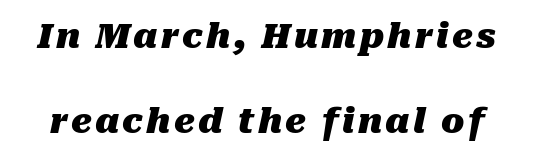
Q: Is the text bold? A: Yes.
Q: Is the text italic (slanted)? A: Yes, it leans right by about 10 degrees.
Q: Is the text underlined? A: No.
Q: Is the spacing between lines tight, normal or loose? A: Loose.
Q: Width (condensed, normal, or wide)? A: Normal.
Q: Stroke contrast? A: Medium.
Q: x-height? A: Medium.
Q: Monospaced? A: No.
